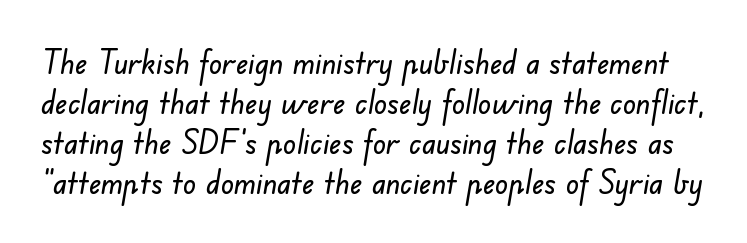
The image shows 32 px sans-serif type; set normal line spacing (1.25x), normal letter spacing, not underlined; low stroke contrast and a small x-height.
